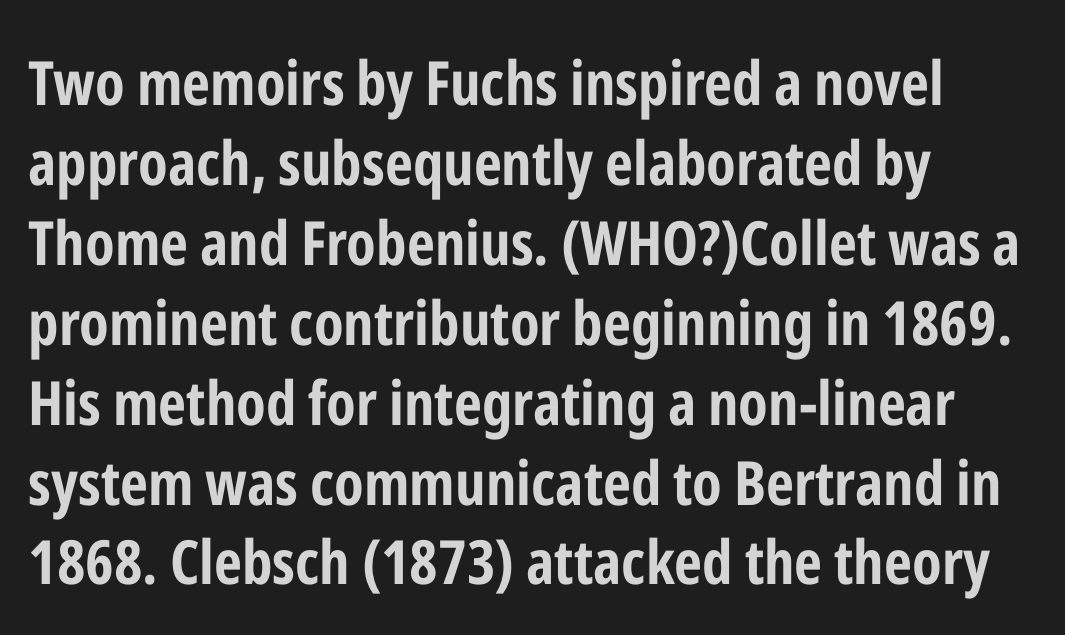
A classic flush-left, rag-right setting is used for this passage. Words appear dense and cohesive because spacing is normal. Anything drawn beneath the words? Only blank space. Strokes here are thick enough to call this a true bold. This is the regular roman posture of the typeface.
